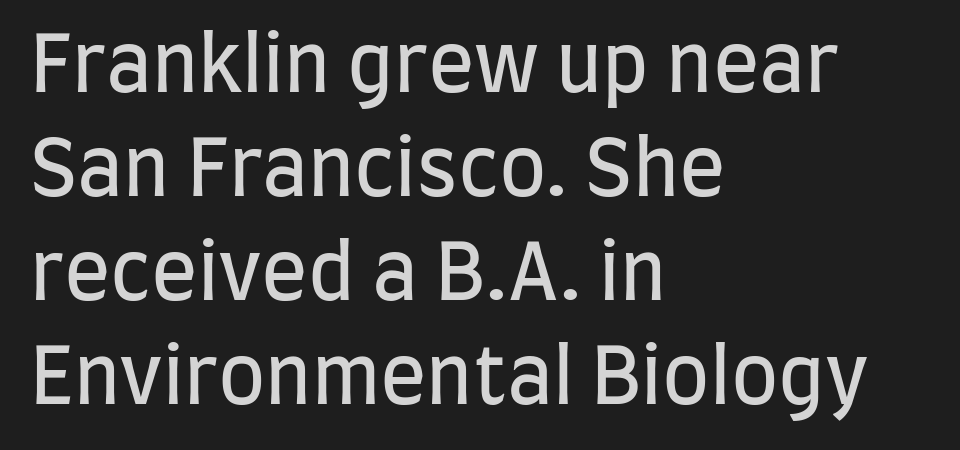
{"serif": "no", "italic": "no", "bold": "no", "weight": "regular", "width": "condensed", "stroke_contrast": "low", "x_height": "large", "monospaced": "no", "underline": "no", "align": "left", "line_spacing": "normal", "line_spacing_ratio": 1.35, "letter_spacing": "normal", "letter_spacing_em": 0.0, "glyph_px": 77}
